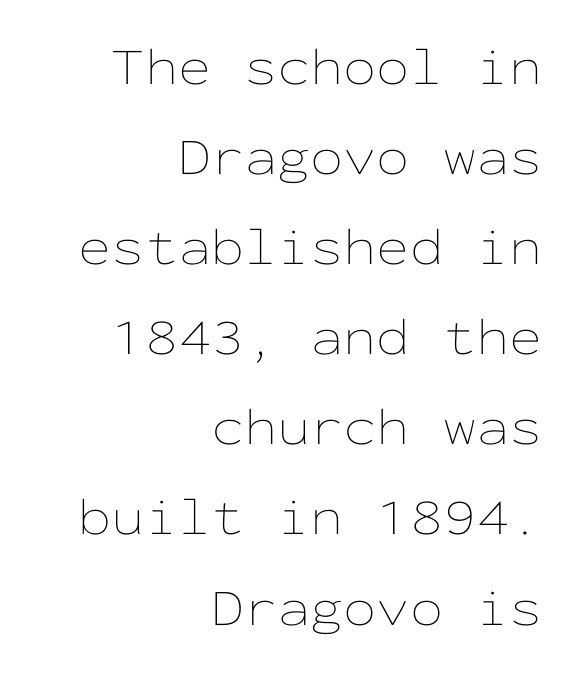
Summary of weight: not heavy and not bold. The space directly below the letters is spotless. Reading down the block, your eye finds every line finishing at a fixed right position. Fixed-width glyphs throughout — classic coding-font behaviour.
